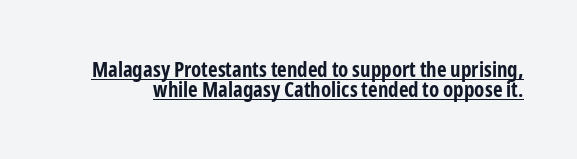
{"italic": "no", "bold": "yes", "underline": "yes", "line_spacing": "tight", "line_spacing_ratio": 0.97, "letter_spacing": "normal", "letter_spacing_em": 0.0, "glyph_px": 21}
